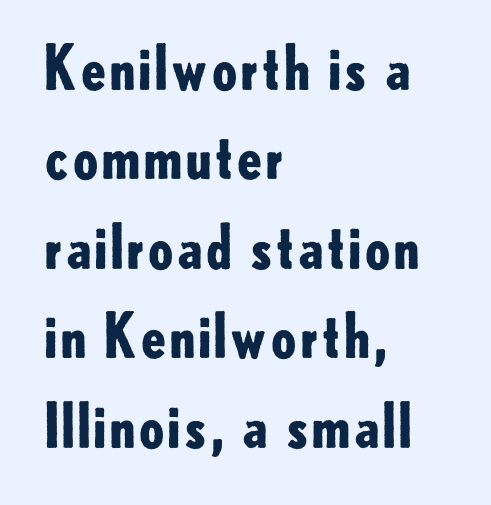
{"serif": "no", "italic": "no", "bold": "yes", "weight": "bold", "width": "normal", "stroke_contrast": "low", "x_height": "small", "monospaced": "no", "underline": "no", "align": "left", "line_spacing": "normal", "line_spacing_ratio": 1.49, "letter_spacing": "normal", "letter_spacing_em": 0.0, "glyph_px": 60}
